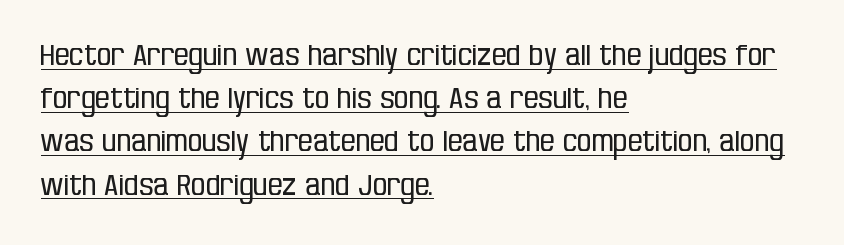
The image shows 29 px regular-weight, condensed sans-serif type, upright; set left-aligned, normal line spacing (1.49x), normal letter spacing, underlined; low stroke contrast and a large x-height.
